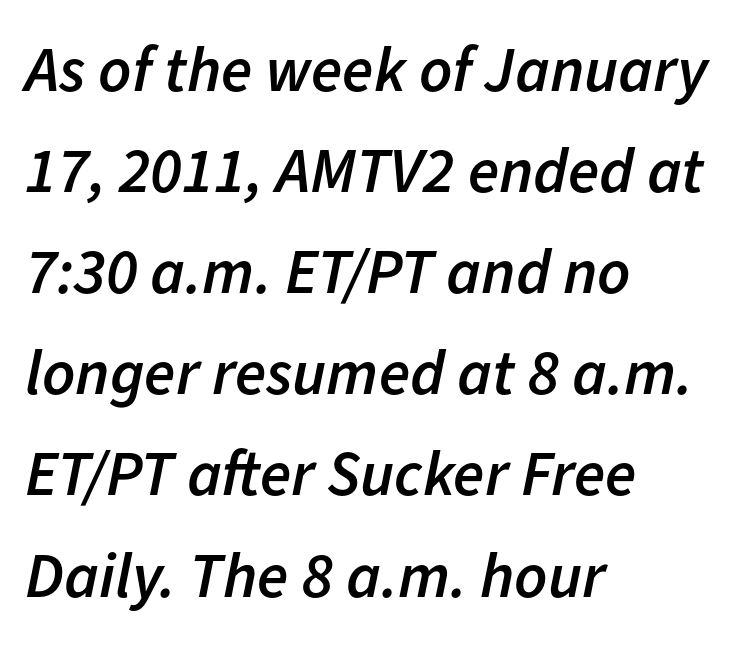
Horizontally, the lines are justified to the leading edge only. Is there much room between lines? A standard amount, neither cramped nor airy. Nobody drew a line under any word here. Italic: yes, the glyphs are oblique.
